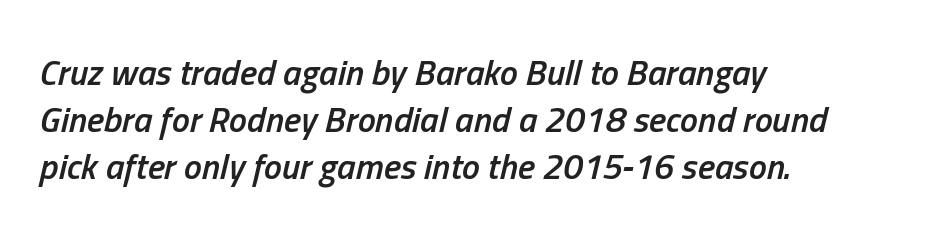
Q: Is the text bold? A: Semi-bold.
Q: Is the text italic (slanted)? A: Yes, it leans right by about 13 degrees.
Q: Is the text underlined? A: No.
Q: How is the paragraph aligned? A: Left-aligned.
Q: Is the spacing between letters normal or unusually wide? A: Normal.
Q: Is the spacing between lines tight, normal or loose? A: Normal.
Q: Width (condensed, normal, or wide)? A: Condensed.
Q: Stroke contrast? A: Low.
Q: x-height? A: Medium.
Q: Monospaced? A: No.
